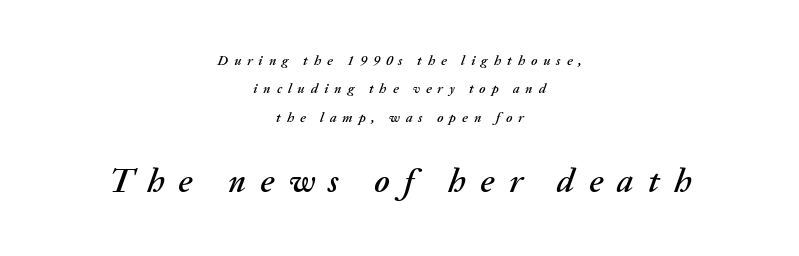
The image shows 34 px text type, italic (leaning right); set centered, loose line spacing (2.03x), unusually wide letter spacing (+0.42 em), not underlined; the second (bottom) block is 2.43x larger; medium stroke contrast and a medium x-height.
